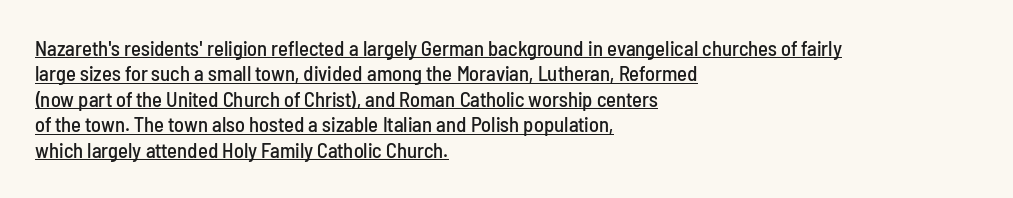
The image shows 21 px text type, upright; set left-aligned, line spacing 1.21x, normal letter spacing, underlined.
